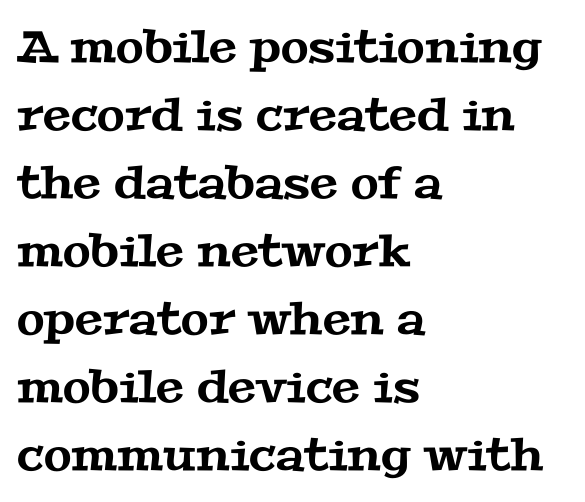
Quick note: interline space is typical. The face used here is rendered with its standard letterfit. Is this a fixed-width face? No — the glyphs have proportional, varying widths. Descenders hang freely into open space. Does the copy run flush right? No — it runs flush left. Unlike a clean sans, this face finishes its strokes with serifs.
